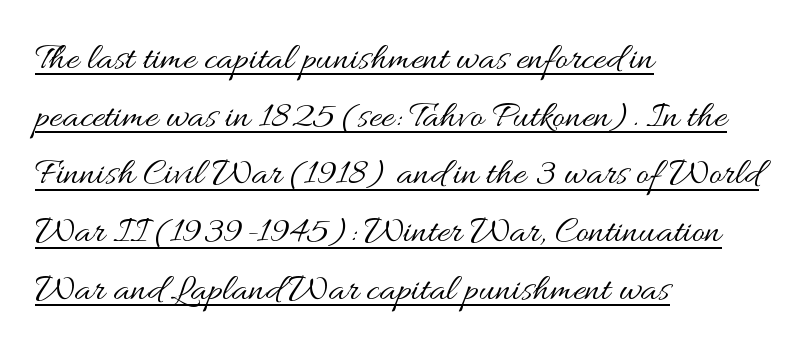
Does the copy run flush right? No — it runs flush left. The passage shown is not bold in any degree. Line spacing here is normal. Varying glyph widths throughout — classic text-font behaviour.
